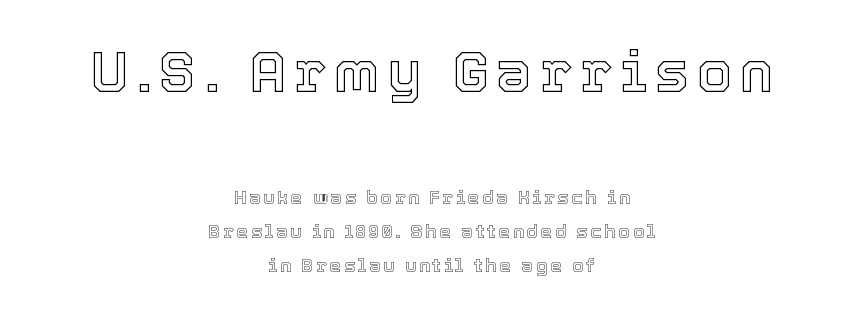
{"italic": "no", "width": "normal", "x_height": "medium", "monospaced": "no", "underline": "no", "align": "center", "line_spacing_ratio": 1.77, "larger_block": "first", "size_ratio": 3.0, "glyph_px": 57}
